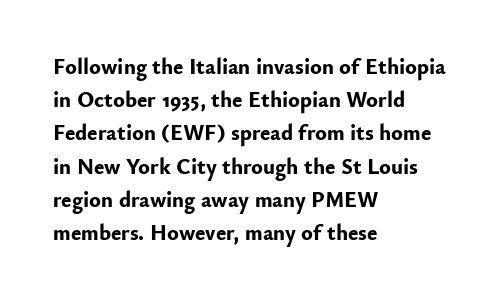
Q: Is the text bold? A: Yes.
Q: Is the text italic (slanted)? A: No, it is upright.
Q: Is the text underlined? A: No.
Q: How is the paragraph aligned? A: Left-aligned.
Q: Is the spacing between letters normal or unusually wide? A: Normal.
Q: Is the spacing between lines tight, normal or loose? A: Normal.
